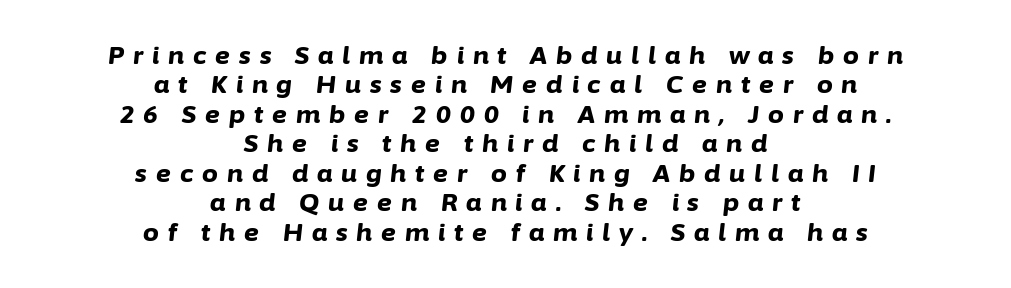
Q: Is the text bold? A: Yes.
Q: Is the text italic (slanted)? A: Yes, it leans right by about 6 degrees.
Q: Is the text underlined? A: No.
Q: How is the paragraph aligned? A: Centered.
Q: Is the spacing between letters normal or unusually wide? A: Unusually wide.
